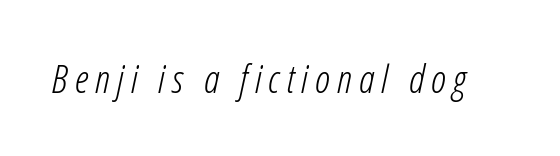
Q: Is the text bold? A: No.
Q: Is the text italic (slanted)? A: Yes, it leans right by about 12 degrees.
Q: Is the text underlined? A: No.
Q: Width (condensed, normal, or wide)? A: Condensed.
Q: Stroke contrast? A: Low.
Q: x-height? A: Medium.
Q: Monospaced? A: No.
